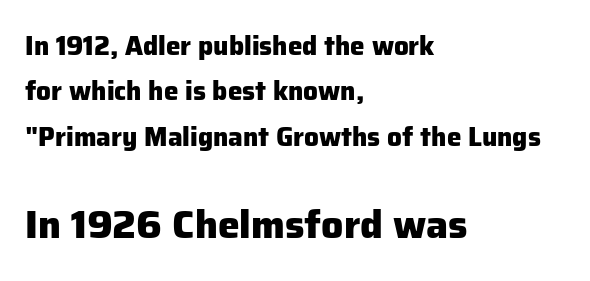
The image shows 39 px heavy sans-serif type, upright; set left-aligned, line spacing 1.75x, normal letter spacing, not underlined; the second (bottom) block is 1.5x larger; low stroke contrast and a medium x-height.
